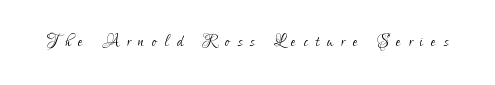
The rendering inserts visible extra space after every character. Stroke thickness stays within the range of a standard reading face or lighter. Plain, unruled lines of type.
